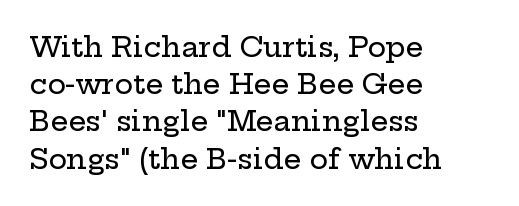
{"serif": "yes", "italic": "no", "width": "wide", "stroke_contrast": "low", "x_height": "medium", "monospaced": "no", "underline": "no", "align": "left", "line_spacing": "normal", "line_spacing_ratio": 1.33, "letter_spacing": "normal", "letter_spacing_em": 0.0, "glyph_px": 28}
